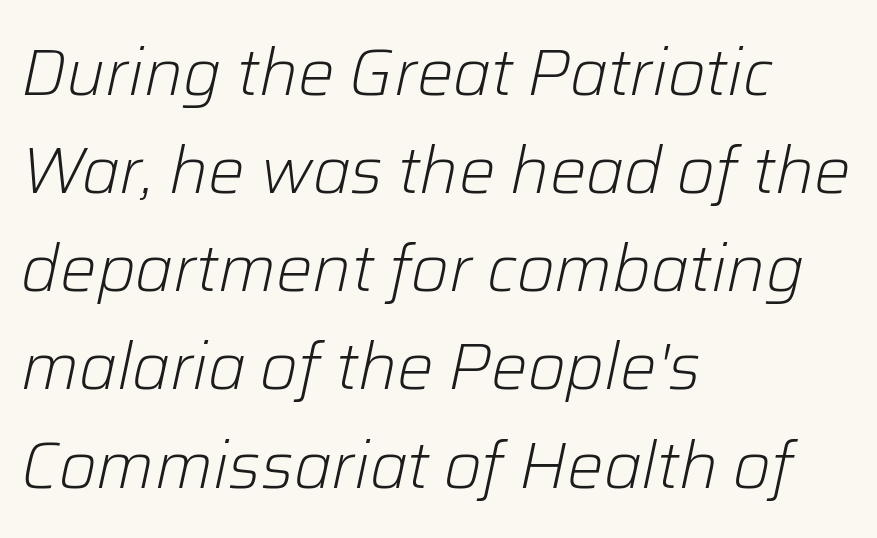
{"italic": "yes", "lean": "right", "slant_degrees": 12, "bold": "no", "weight": "light", "width": "normal", "stroke_contrast": "low", "x_height": "medium", "monospaced": "no", "underline": "no", "align": "left", "line_spacing": "normal", "line_spacing_ratio": 1.51, "letter_spacing": "normal", "letter_spacing_em": 0.0, "glyph_px": 65}
